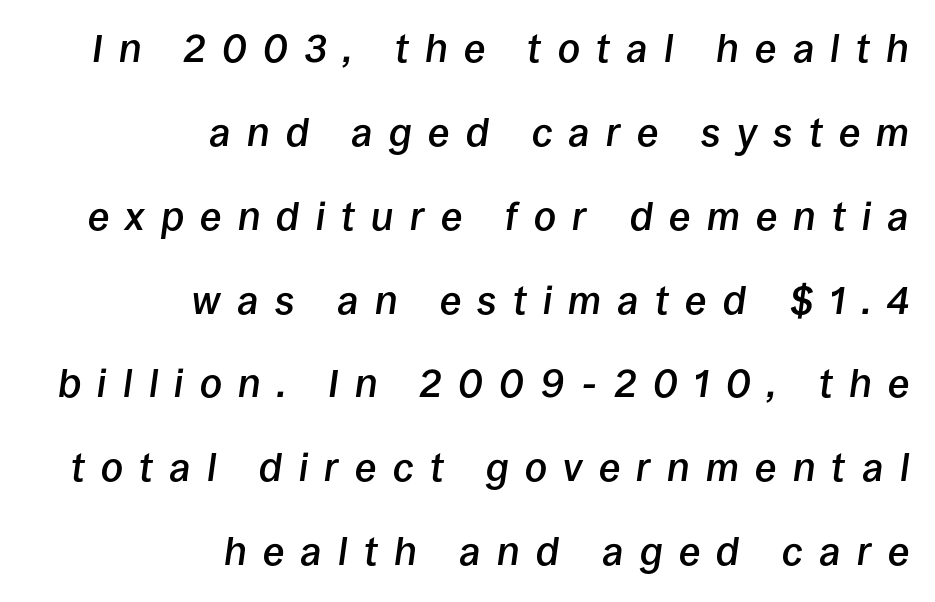
The letters are semibold — heavier than regular but short of a full bold. If you drew a line through each stem, it would be angled. Successive baselines arrive slowly, with a big drop between each. Observe the wide spacing: letters keep a clear distance from each other. The lines in this sample share a right terminus and differ only in where they begin. Rule under the text: the space is simply empty.
